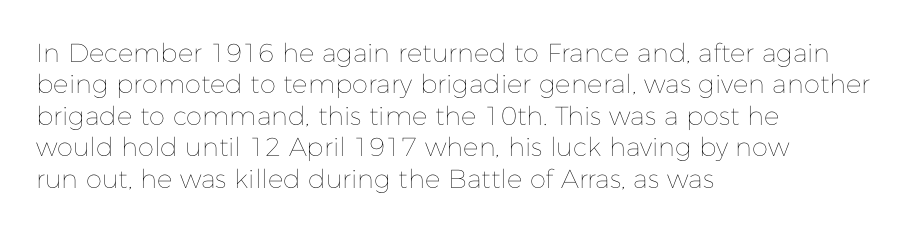
{"italic": "no", "bold": "no", "underline": "no", "align": "left", "line_spacing_ratio": 1.21, "letter_spacing": "normal", "letter_spacing_em": 0.0, "glyph_px": 26}
